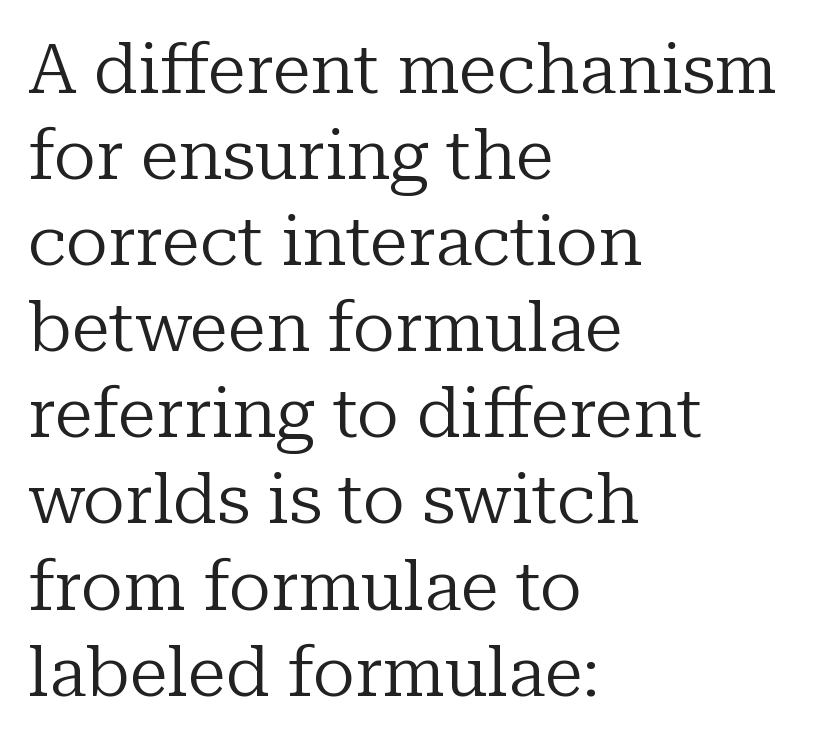
Q: Is the text bold? A: No.
Q: Is the text italic (slanted)? A: No, it is upright.
Q: Is the typeface a serif or a sans-serif typeface? A: Serif.
Q: Is the text underlined? A: No.
Q: How is the paragraph aligned? A: Left-aligned.
Q: Is the spacing between letters normal or unusually wide? A: Normal.
Q: Width (condensed, normal, or wide)? A: Normal.
Q: Stroke contrast? A: Low.
Q: x-height? A: Medium.
Q: Monospaced? A: No.
